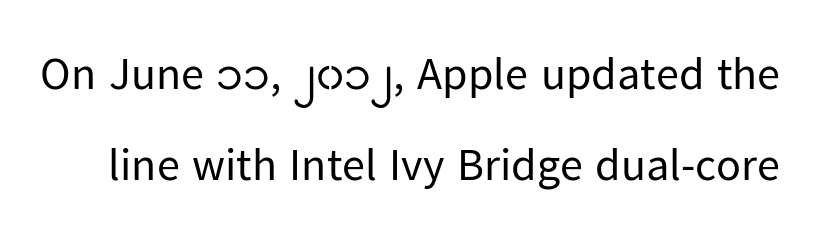
The image shows 46 px regular-weight sans-serif type, upright; set loose line spacing (1.97x), normal letter spacing, not underlined; low stroke contrast and a medium x-height.
